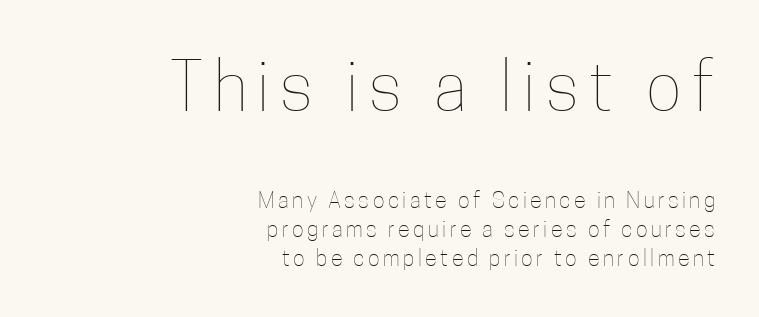
{"italic": "no", "bold": "no", "weight": "thin", "width": "condensed", "stroke_contrast": "low", "x_height": "medium", "monospaced": "no", "underline": "no", "align": "right", "line_spacing": "normal", "line_spacing_ratio": 1.32, "larger_block": "first", "size_ratio": 3.05, "glyph_px": 67}
